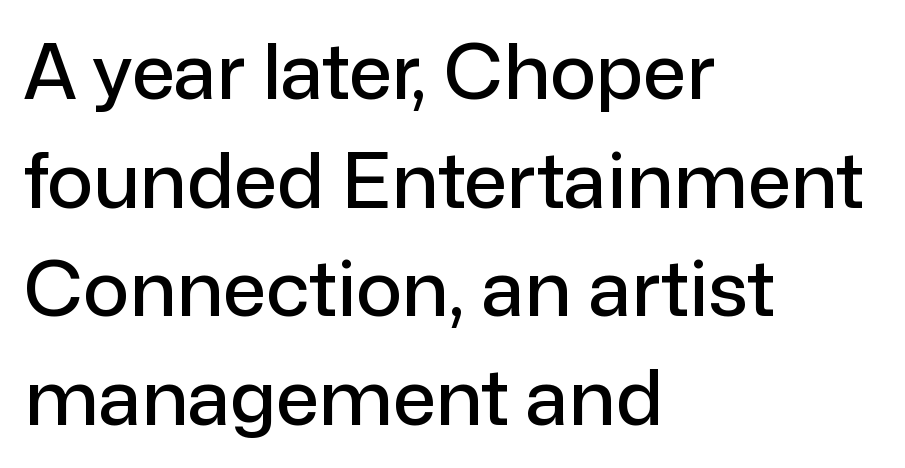
The image shows 77 px sans-serif type, upright; set left-aligned, normal line spacing (1.41x), normal letter spacing, not underlined; low stroke contrast and a medium x-height.
